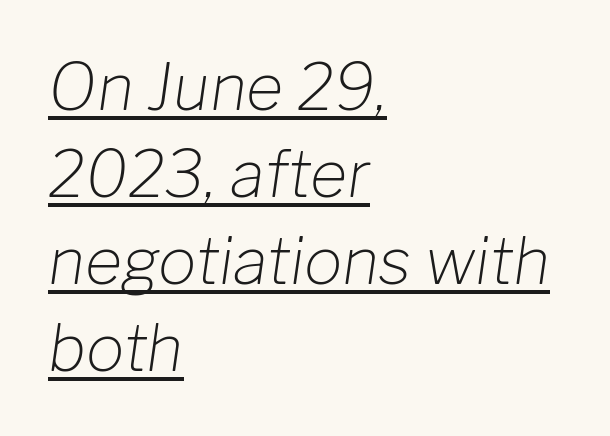
A typesetter would call this zero additional tracking. The string is rendered with underlining switched on. There's an unmistakable incline to the writing here. Is the type heavy? It reads as light-to-regular instead. Is there much room between lines? A standard amount, neither cramped nor airy.
